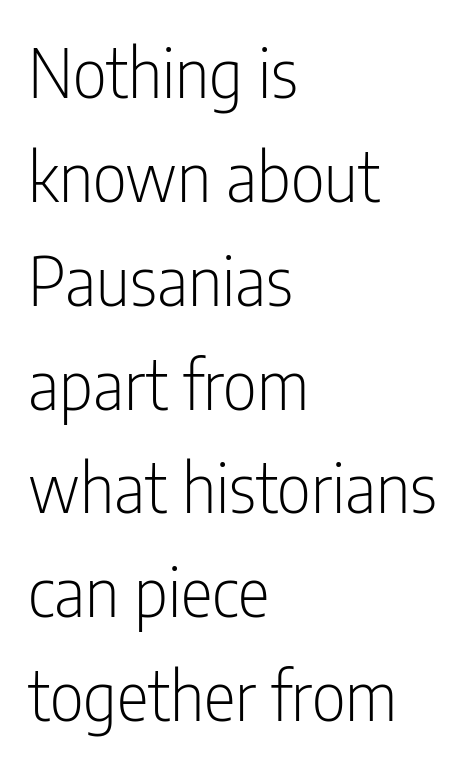
{"serif": "no", "italic": "no", "bold": "no", "weight": "light", "width": "condensed", "stroke_contrast": "low", "x_height": "medium", "monospaced": "no", "underline": "no", "align": "left", "line_spacing": "normal", "line_spacing_ratio": 1.55, "letter_spacing": "normal", "letter_spacing_em": 0.0, "glyph_px": 67}
